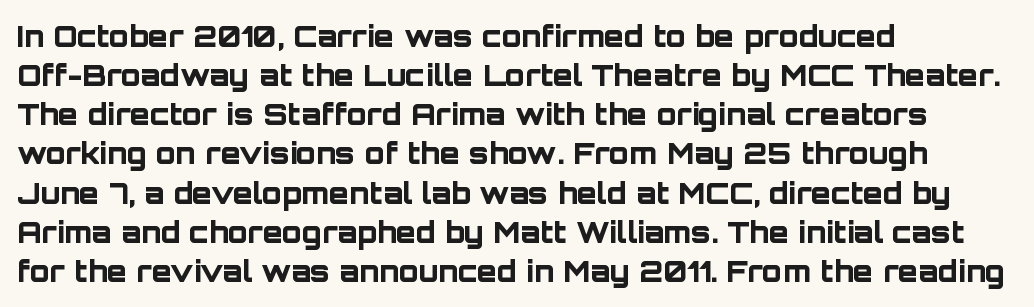
Q: Is the text bold? A: Yes.
Q: Is the text italic (slanted)? A: No, it is upright.
Q: Is the typeface a serif or a sans-serif typeface? A: Sans-serif.
Q: Is the text underlined? A: No.
Q: How is the paragraph aligned? A: Left-aligned.
Q: Is the spacing between letters normal or unusually wide? A: Normal.
Q: Is the spacing between lines tight, normal or loose? A: Normal.
Q: Width (condensed, normal, or wide)? A: Normal.
Q: Stroke contrast? A: Low.
Q: x-height? A: Large.
Q: Monospaced? A: No.
